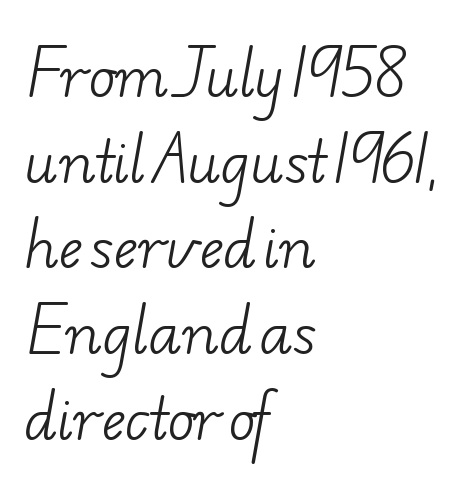
{"serif": "yes", "bold": "no", "weight": "light", "width": "wide", "stroke_contrast": "low", "x_height": "small", "monospaced": "no", "underline": "no", "align": "left", "line_spacing": "normal", "line_spacing_ratio": 1.53, "letter_spacing": "normal", "letter_spacing_em": 0.0, "glyph_px": 56}
